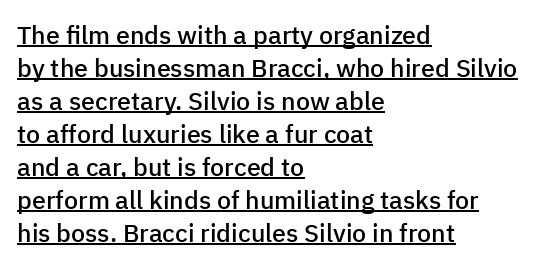
{"italic": "no", "bold": "semi", "underline": "yes", "align": "left", "line_spacing": "normal", "line_spacing_ratio": 1.32, "letter_spacing": "normal", "letter_spacing_em": 0.0, "glyph_px": 25}
